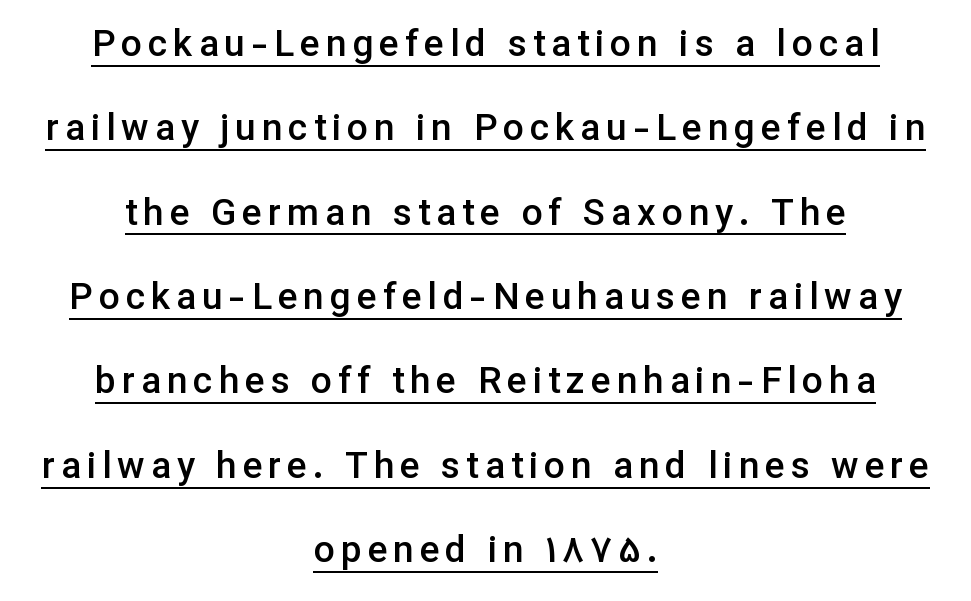
{"serif": "no", "italic": "no", "bold": "semi", "weight": "semibold", "width": "normal", "stroke_contrast": "low", "x_height": "medium", "monospaced": "no", "underline": "yes", "align": "center", "line_spacing": "loose", "line_spacing_ratio": 2.28, "glyph_px": 37}
